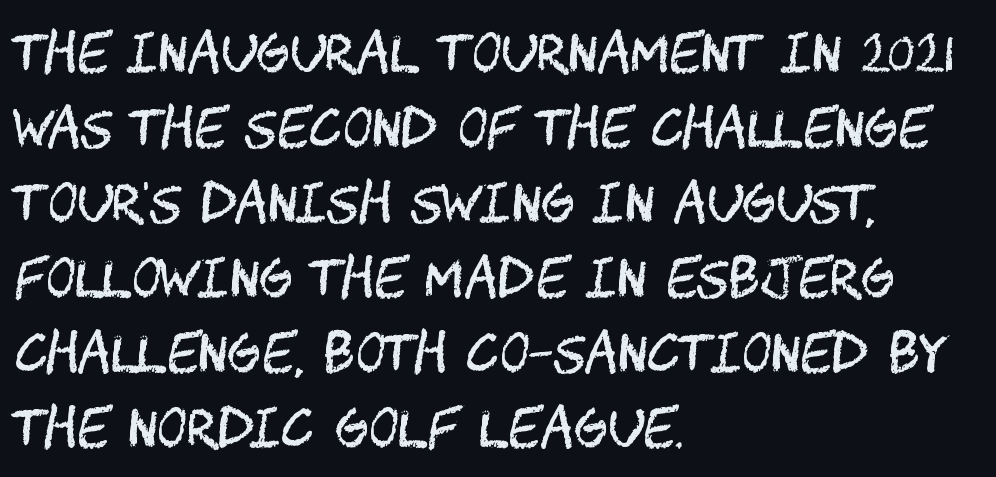
The image shows 51 px regular-weight, condensed sans-serif type, upright; set left-aligned, normal line spacing (1.47x), normal letter spacing, not underlined; medium stroke contrast and a large x-height.
